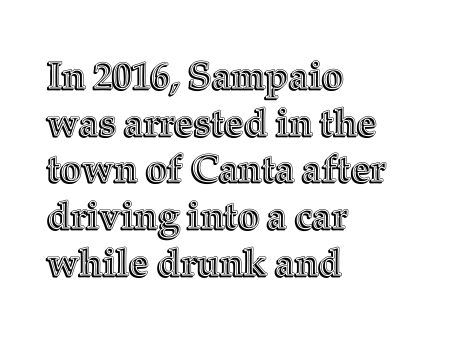
Q: Is the text italic (slanted)? A: No, it is upright.
Q: Is the text underlined? A: No.
Q: How is the paragraph aligned? A: Left-aligned.
Q: Is the spacing between letters normal or unusually wide? A: Normal.
Q: Width (condensed, normal, or wide)? A: Normal.
Q: x-height? A: Medium.
Q: Monospaced? A: No.
